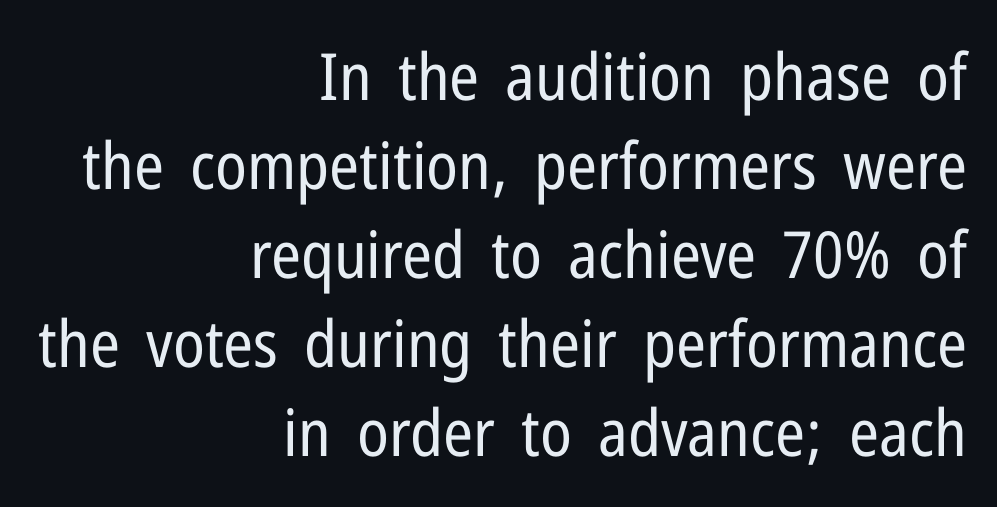
{"serif": "no", "italic": "no", "bold": "no", "weight": "regular", "width": "condensed", "stroke_contrast": "low", "x_height": "medium", "monospaced": "no", "underline": "no", "align": "right", "line_spacing": "normal", "line_spacing_ratio": 1.37, "letter_spacing": "normal", "letter_spacing_em": 0.0, "glyph_px": 65}
